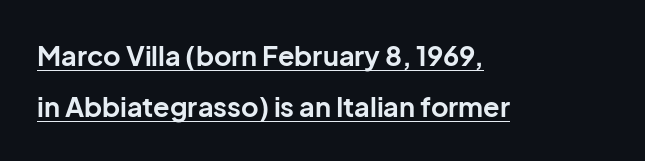
The image shows 27 px bold type, upright; set left-aligned, line spacing 1.89x, normal letter spacing, underlined.
